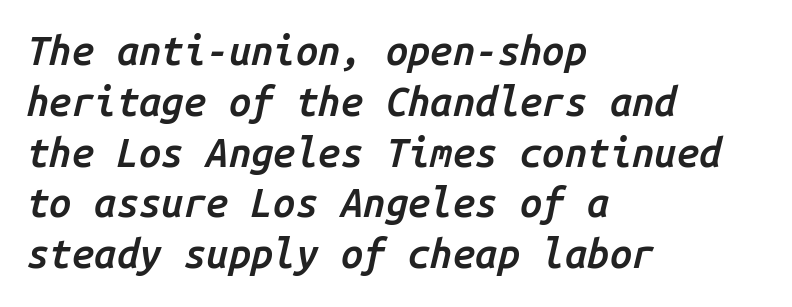
What's the leading like? Ordinary, nothing unusual. The compositor pushed each line to the left boundary. Is the letter spacing exaggerated? No — it looks like the ordinary default. Each letter, wide or thin by design, is forced into the same width here.
